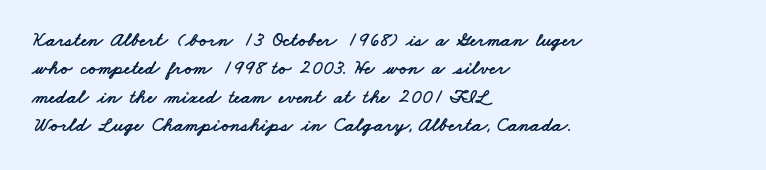
The image shows 20 px text type; set left-aligned, normal line spacing (1.42x), normal letter spacing, not underlined.
